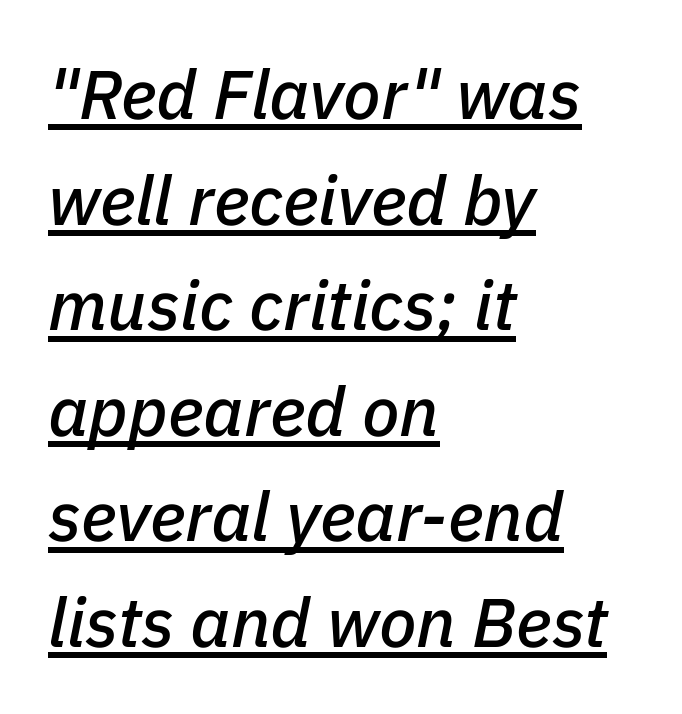
Q: Is the text italic (slanted)? A: Yes, it leans right by about 11 degrees.
Q: Is the text underlined? A: Yes.
Q: How is the paragraph aligned? A: Left-aligned.
Q: Is the spacing between letters normal or unusually wide? A: Normal.
Q: Is the spacing between lines tight, normal or loose? A: Normal.
Q: Width (condensed, normal, or wide)? A: Normal.
Q: Stroke contrast? A: Low.
Q: x-height? A: Medium.
Q: Monospaced? A: No.
